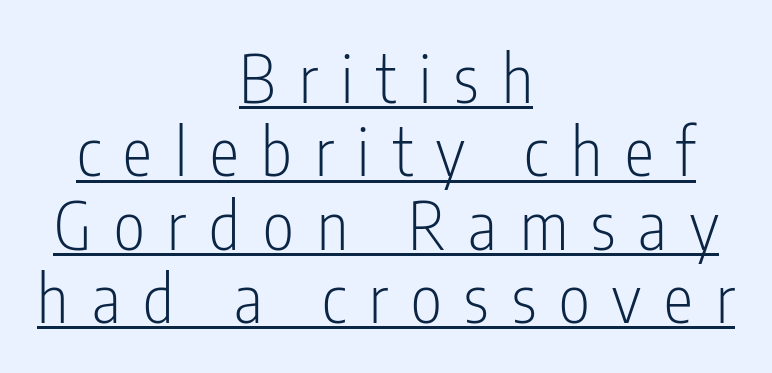
The image shows 66 px light, condensed sans-serif type, upright; set centered, tight line spacing (1.11x), unusually wide letter spacing (+0.35 em), underlined; low stroke contrast and a medium x-height.
